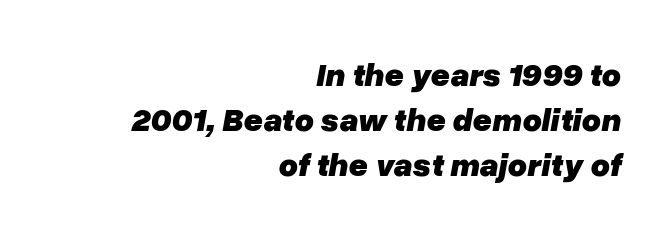
Q: Is the text bold? A: Yes.
Q: Is the text italic (slanted)? A: Yes, it leans right by about 10 degrees.
Q: Is the text underlined? A: No.
Q: How is the paragraph aligned? A: Right-aligned.
Q: Is the spacing between letters normal or unusually wide? A: Normal.
Q: Is the spacing between lines tight, normal or loose? A: Normal.
Q: Width (condensed, normal, or wide)? A: Normal.
Q: Stroke contrast? A: Low.
Q: x-height? A: Medium.
Q: Monospaced? A: No.
